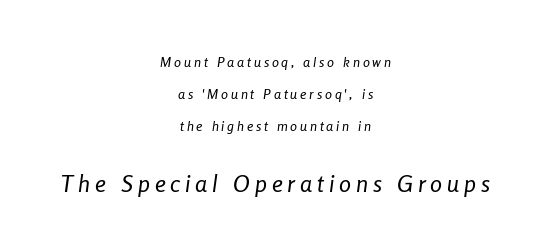
Q: Is the text bold? A: No.
Q: Is the text italic (slanted)? A: Yes, it leans right by about 8 degrees.
Q: Is the text underlined? A: No.
Q: How is the paragraph aligned? A: Centered.
Q: Is the spacing between letters normal or unusually wide? A: Unusually wide.
Q: Is the spacing between lines tight, normal or loose? A: Loose.
Q: Which block of text is set in a larger size, the first (top) or the second (bottom)? A: The second (bottom) one.
